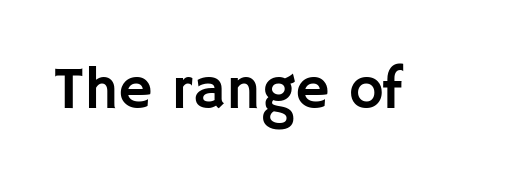
{"serif": "no", "italic": "no", "width": "normal", "stroke_contrast": "low", "x_height": "large", "monospaced": "no", "underline": "no", "letter_spacing": "normal", "letter_spacing_em": 0.0, "glyph_px": 59}
